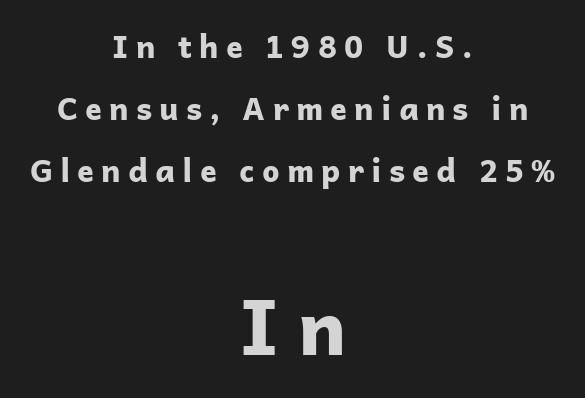
{"serif": "no", "italic": "no", "bold": "yes", "weight": "bold", "width": "normal", "stroke_contrast": "low", "x_height": "medium", "monospaced": "no", "underline": "no", "align": "center", "line_spacing": "loose", "line_spacing_ratio": 2.0, "letter_spacing": "wide", "letter_spacing_em": 0.23, "larger_block": "second", "size_ratio": 2.48, "glyph_px": 77}
